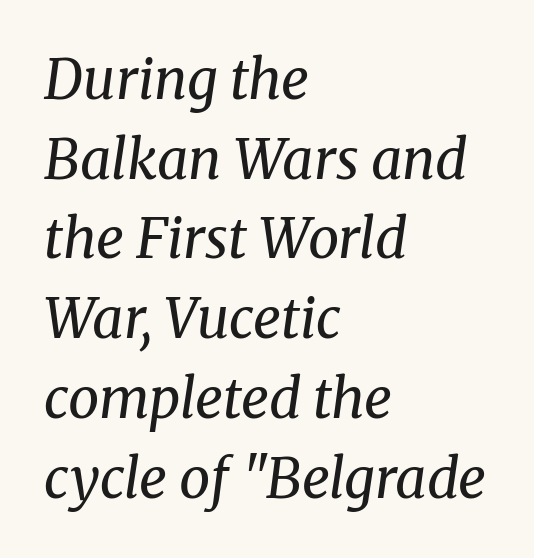
The image shows 55 px regular-weight serif type, italic (leaning right); set left-aligned, normal line spacing (1.45x), normal letter spacing, not underlined; medium stroke contrast and a medium x-height.
